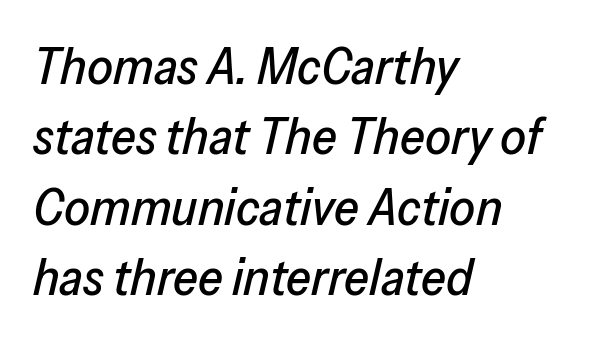
The image shows 51 px text type, italic (leaning right); set left-aligned, normal line spacing (1.38x), normal letter spacing, not underlined; low stroke contrast and a medium x-height.
